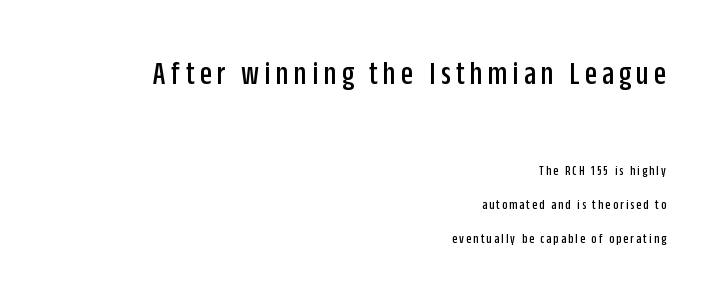
The image shows 34 px condensed sans-serif type, upright; set right-aligned, loose line spacing (2.41x), not underlined; the first (top) block is 2.43x larger; low stroke contrast and a large x-height.
